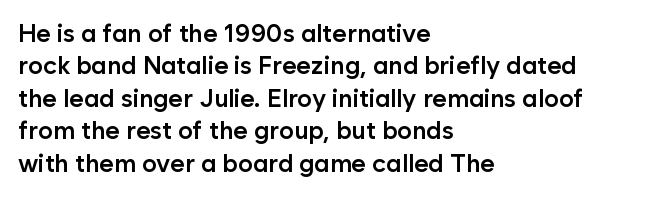
The type is set solid horizontally, with unmodified tracking. Check the space under the baseline: it is left empty. In terms of weight, the rendering is demibold, just under bold. This is the regular roman posture of the typeface.
